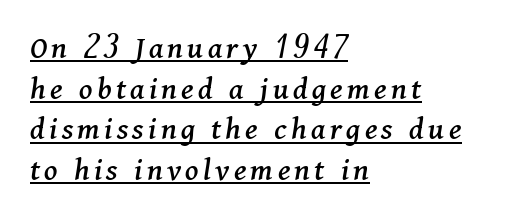
{"serif": "yes", "italic": "yes", "lean": "right", "slant_degrees": 11, "width": "normal", "stroke_contrast": "medium", "x_height": "medium", "monospaced": "no", "underline": "yes", "align": "left", "line_spacing_ratio": 1.23, "glyph_px": 33}
